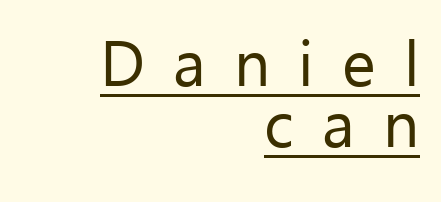
These characters rest on top of a visible drawn line. The letters are spread apart with noticeably loose tracking. The letters advance in unequal steps, a hallmark of proportional type. The font sits on the lighter half of the weight spectrum, regular included.
